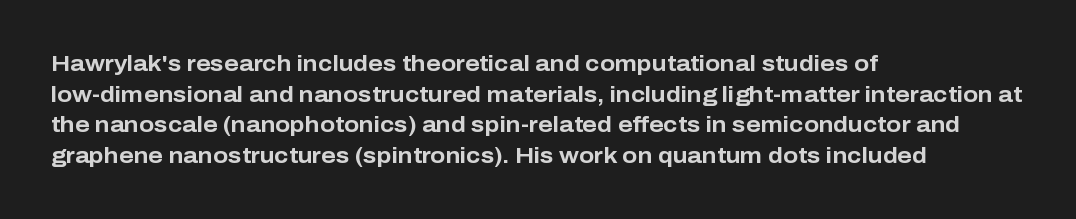
If you drew a line through each stem, it would be perfectly vertical. A normal amount of white space separates one row of letters from the next. Unmarked baselines from the first word to the last. Pretty heavy lettering here — definitely bold. The paragraph has a hard left edge and a soft right edge. These lines keep a tight, regular rhythm from letter to letter.
